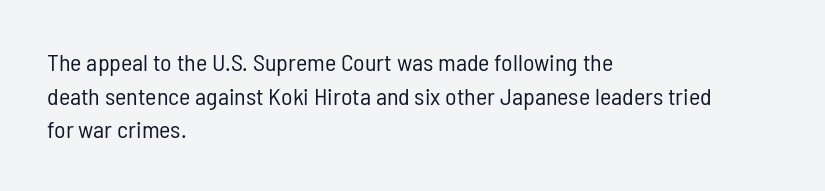
The image shows 24 px text type, upright; set left-aligned, normal line spacing (1.4x), normal letter spacing, not underlined.
